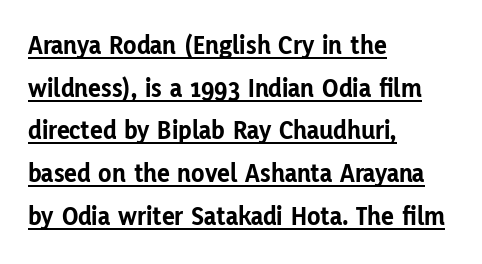
The image shows 27 px bold type, upright; set left-aligned, normal line spacing (1.58x), normal letter spacing, underlined.
